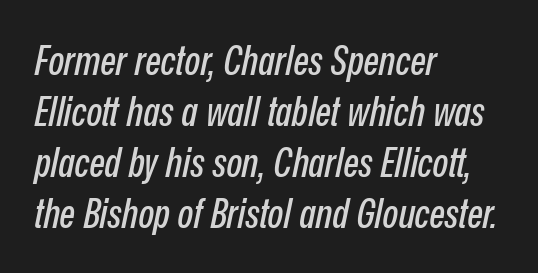
Q: Is the text italic (slanted)? A: Yes, it leans right by about 12 degrees.
Q: Is the text underlined? A: No.
Q: How is the paragraph aligned? A: Left-aligned.
Q: Is the spacing between letters normal or unusually wide? A: Normal.
Q: Width (condensed, normal, or wide)? A: Condensed.
Q: Stroke contrast? A: Low.
Q: x-height? A: Medium.
Q: Monospaced? A: No.
